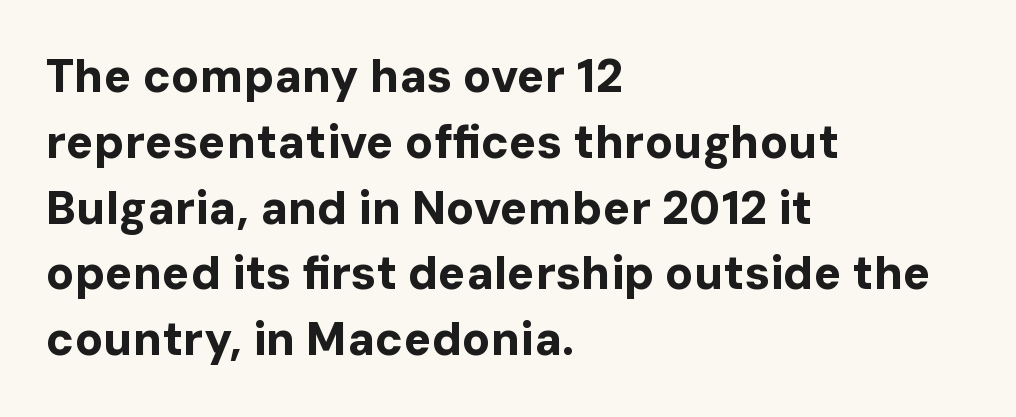
Interline gaps are of average width in this sample. How are the letters spaced? Ordinarily, with no added tracking. The zone under the glyphs is completely vacant. Does the weight exceed regular? Yes, all the way to bold.
